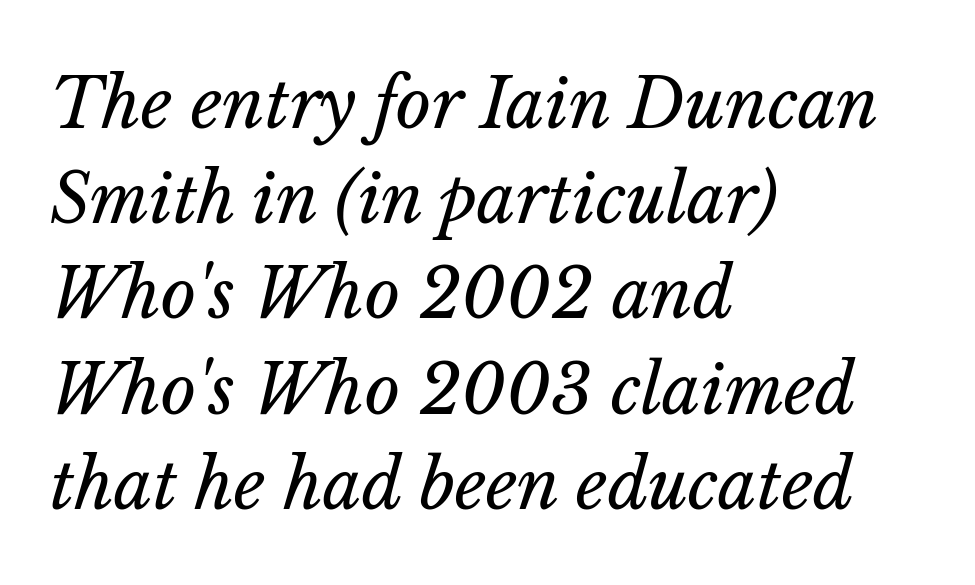
Q: Is the text bold? A: No.
Q: Is the text italic (slanted)? A: Yes, it leans right by about 14 degrees.
Q: Is the text underlined? A: No.
Q: How is the paragraph aligned? A: Left-aligned.
Q: Is the spacing between letters normal or unusually wide? A: Normal.
Q: Is the spacing between lines tight, normal or loose? A: Normal.
Q: Width (condensed, normal, or wide)? A: Normal.
Q: Stroke contrast? A: Low.
Q: x-height? A: Medium.
Q: Monospaced? A: No.
